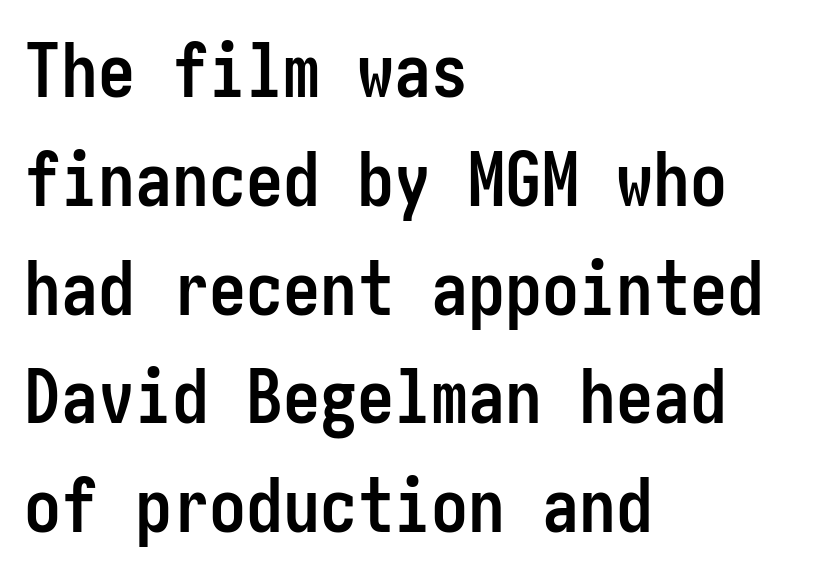
{"serif": "no", "italic": "no", "bold": "yes", "weight": "semibold", "width": "condensed", "stroke_contrast": "low", "x_height": "medium", "underline": "no", "align": "left", "line_spacing": "normal", "line_spacing_ratio": 1.47, "letter_spacing": "normal", "letter_spacing_em": 0.0, "glyph_px": 74}
